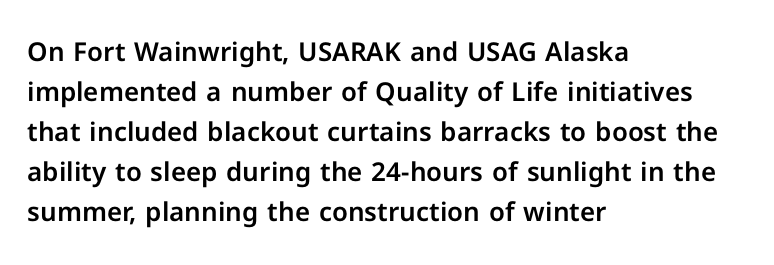
The image shows 26 px text type, upright; set left-aligned, normal line spacing (1.54x), normal letter spacing, not underlined.
